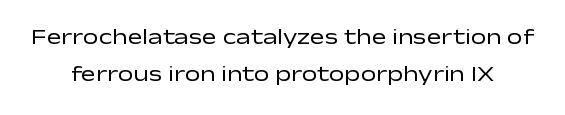
Q: Is the text bold? A: No.
Q: Is the text italic (slanted)? A: No, it is upright.
Q: Is the text underlined? A: No.
Q: Is the spacing between letters normal or unusually wide? A: Normal.
Q: Is the spacing between lines tight, normal or loose? A: Normal.
